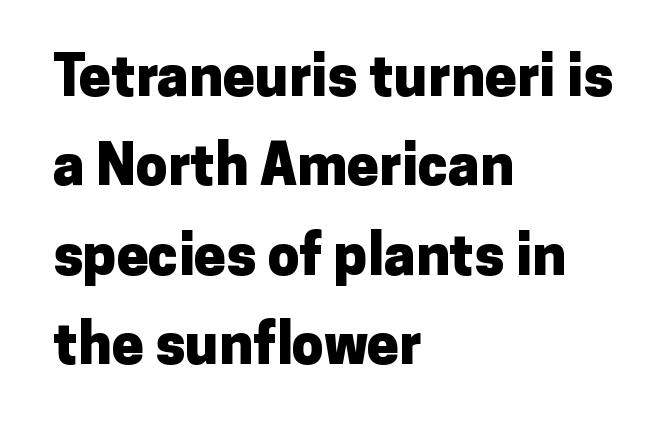
Italic? Not at all — the glyphs are vertical. Students, this is bold: see how much ink each stroke carries. Letterform terminals end flat and unadorned throughout the passage. How are the letters spaced? Ordinarily, with no added tracking.
